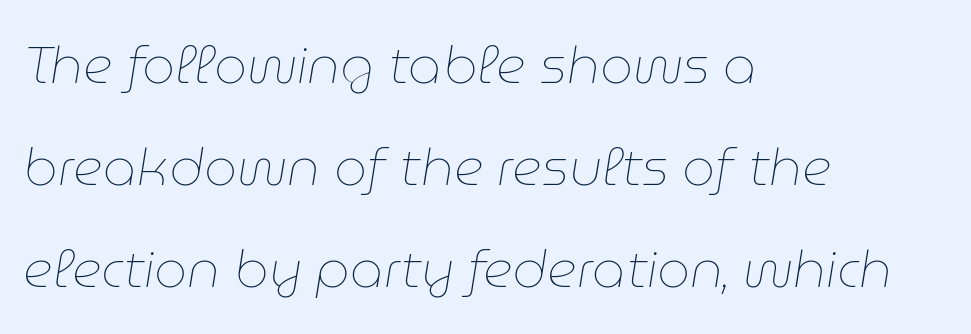
{"italic": "yes", "lean": "right", "slant_degrees": 9, "bold": "no", "weight": "thin", "width": "normal", "stroke_contrast": "low", "x_height": "medium", "monospaced": "no", "underline": "no", "align": "left", "line_spacing": "loose", "line_spacing_ratio": 1.96, "letter_spacing": "normal", "letter_spacing_em": 0.0, "glyph_px": 52}
